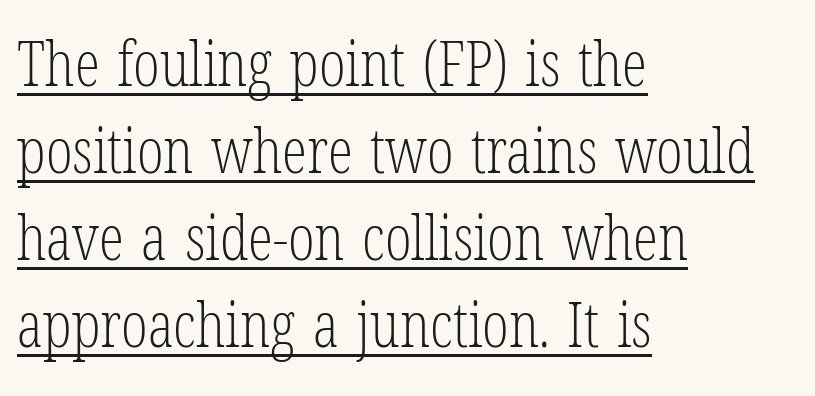
Q: Is the text bold? A: No.
Q: Is the text italic (slanted)? A: No, it is upright.
Q: Is the typeface a serif or a sans-serif typeface? A: Serif.
Q: Is the text underlined? A: Yes.
Q: How is the paragraph aligned? A: Left-aligned.
Q: Is the spacing between letters normal or unusually wide? A: Normal.
Q: Is the spacing between lines tight, normal or loose? A: Normal.
Q: Width (condensed, normal, or wide)? A: Condensed.
Q: Stroke contrast? A: Low.
Q: x-height? A: Medium.
Q: Monospaced? A: No.
